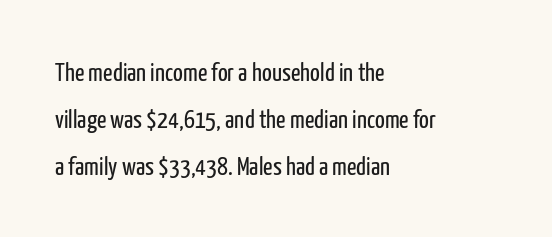
Where is the straight margin? On the left. The gap between lines stays unmarked. The specimen reads as upright at a glance. Caption: standard tracking, unaltered.
